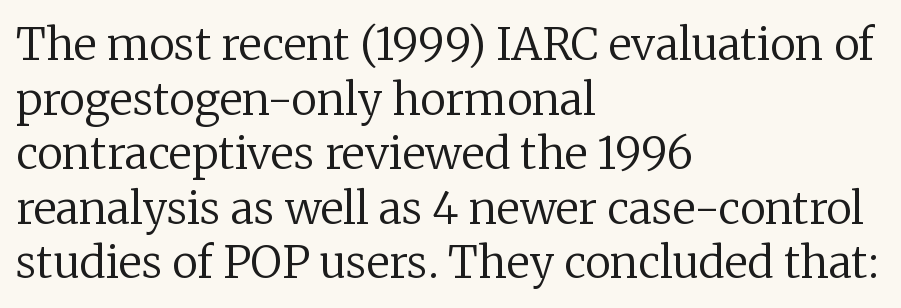
{"serif": "yes", "italic": "no", "bold": "no", "weight": "regular", "width": "normal", "stroke_contrast": "low", "x_height": "medium", "monospaced": "no", "underline": "no", "align": "left", "line_spacing_ratio": 1.24, "letter_spacing": "normal", "letter_spacing_em": 0.0, "glyph_px": 44}
